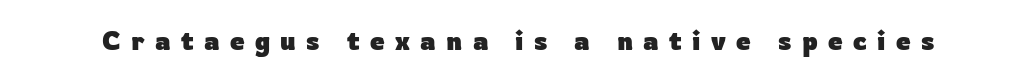
Q: Is the text bold? A: Yes.
Q: Is the text italic (slanted)? A: No, it is upright.
Q: Is the text underlined? A: No.
Q: Is the spacing between letters normal or unusually wide? A: Unusually wide.
